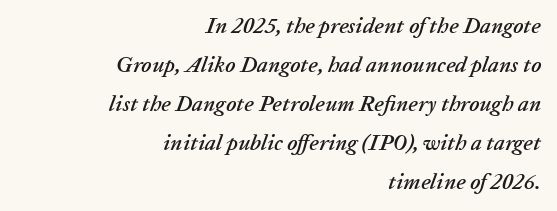
{"italic": "yes", "lean": "right", "slant_degrees": 20, "underline": "no", "align": "right", "line_spacing_ratio": 1.77, "letter_spacing": "normal", "letter_spacing_em": 0.0, "glyph_px": 22}
